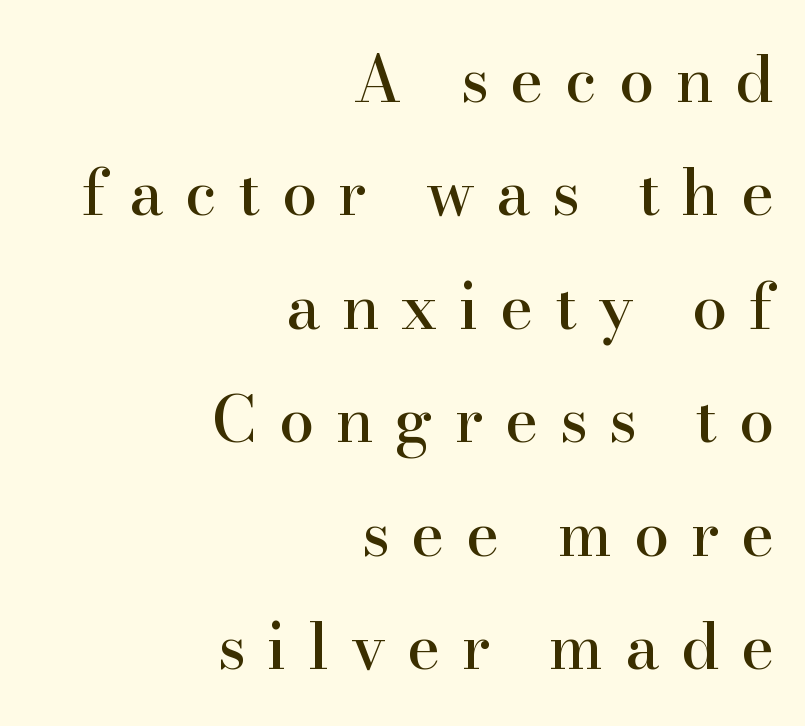
The image shows 63 px serif type, upright; set right-aligned, line spacing 1.8x, unusually wide letter spacing (+0.34 em), not underlined; high stroke contrast and a small x-height.
